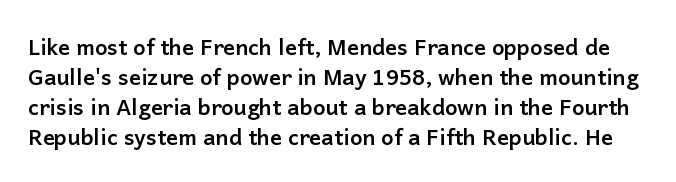
The image shows 22 px bold type, upright; set normal line spacing (1.36x), normal letter spacing, not underlined.
